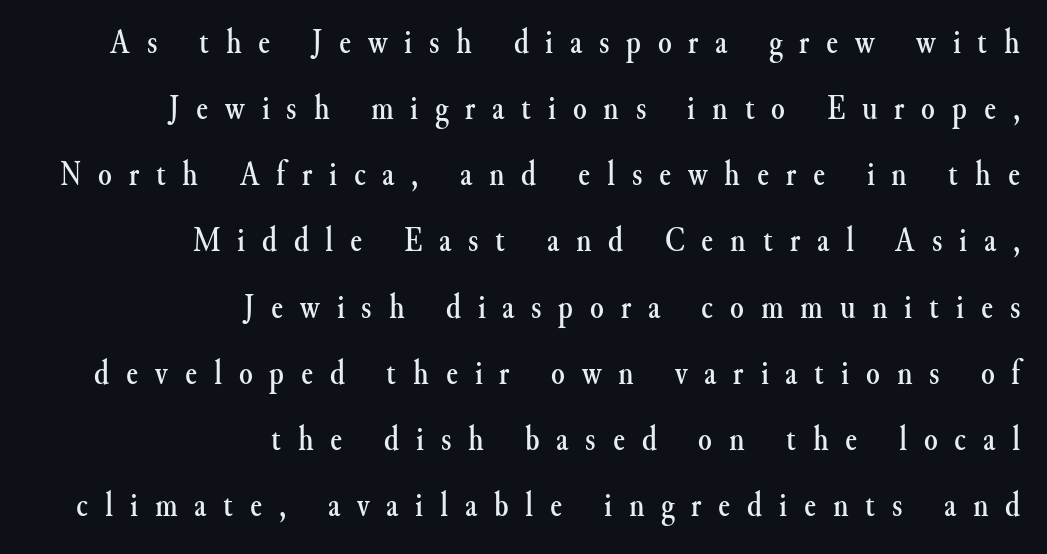
The image shows 35 px serif type, upright; set right-aligned, line spacing 1.89x, unusually wide letter spacing (+0.48 em), not underlined; medium stroke contrast and a small x-height.
